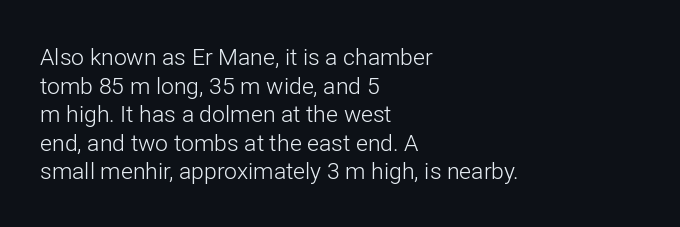
The image shows 23 px text type, upright; set left-aligned, line spacing 1.24x, normal letter spacing, not underlined.
